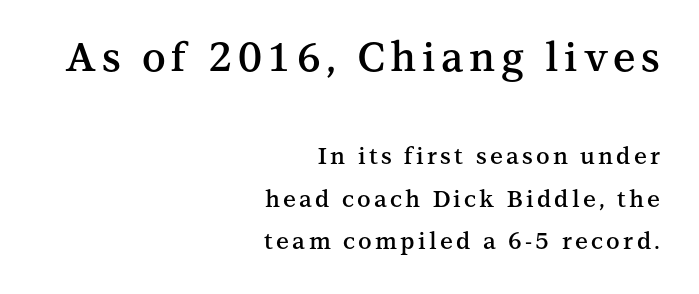
The image shows 40 px semibold serif type, upright; set right-aligned, line spacing 1.85x, not underlined; the first (top) block is 1.74x larger; medium stroke contrast and a medium x-height.
